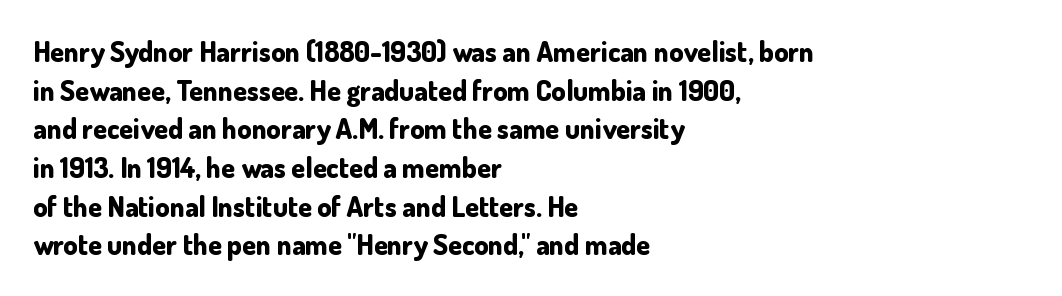
Serifs: no, the terminals of the letterforms are clean. Italic: no, the glyphs are upright roman. The horizontal fit of the characters is conventional and even. Has an underline been added? It has not. Note the varied advance widths — an 'i' is clearly narrower than an 'm'.
